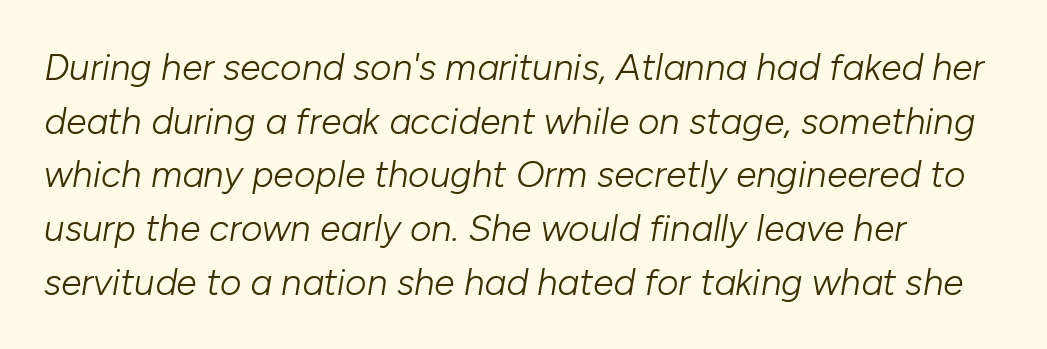
{"italic": "yes", "lean": "right", "slant_degrees": 10, "bold": "no", "weight": "light", "width": "normal", "stroke_contrast": "low", "x_height": "medium", "monospaced": "no", "underline": "no", "align": "left", "line_spacing": "normal", "line_spacing_ratio": 1.45, "letter_spacing": "normal", "letter_spacing_em": 0.0, "glyph_px": 37}
